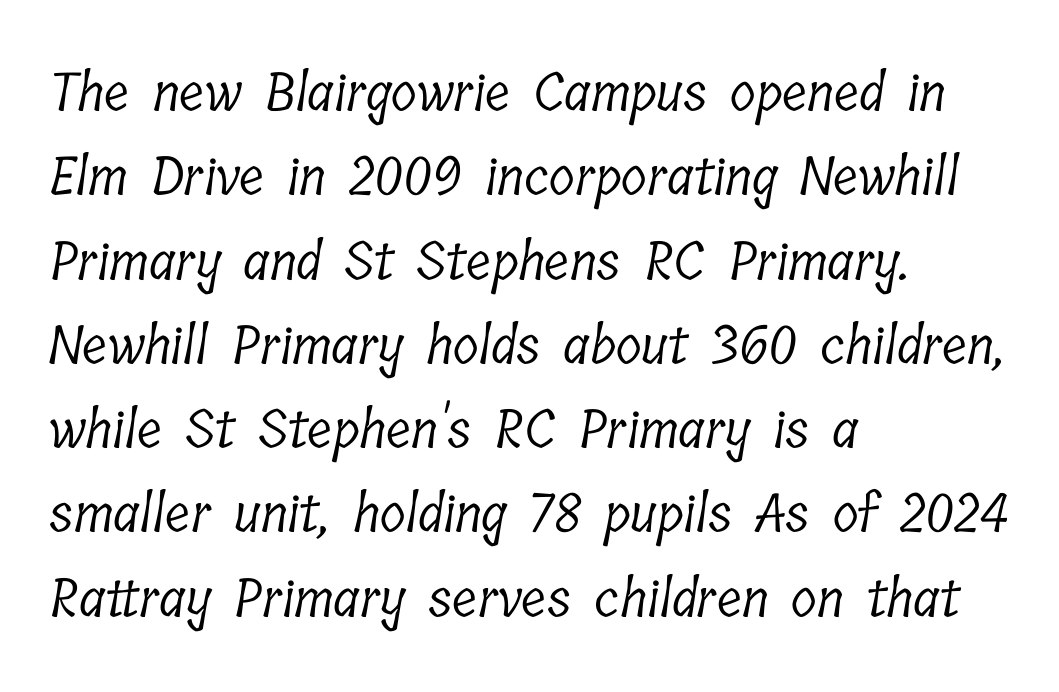
Q: Is the text bold? A: No.
Q: Is the typeface a serif or a sans-serif typeface? A: Serif.
Q: Is the text underlined? A: No.
Q: How is the paragraph aligned? A: Left-aligned.
Q: Is the spacing between letters normal or unusually wide? A: Normal.
Q: Is the spacing between lines tight, normal or loose? A: Normal.
Q: Width (condensed, normal, or wide)? A: Condensed.
Q: Stroke contrast? A: Low.
Q: x-height? A: Medium.
Q: Monospaced? A: No.
